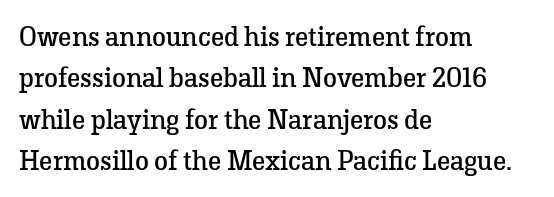
Ascenders rise straight up at ninety degrees. The line-height multiplier appears to be the usual default. Words float on clear page, feet unadorned. This rendering uses left alignment, leaving the right contour irregular. Varying glyph widths throughout — classic text-font behaviour. Does the type have serifs? Yes, each stem ends in a small foot.
